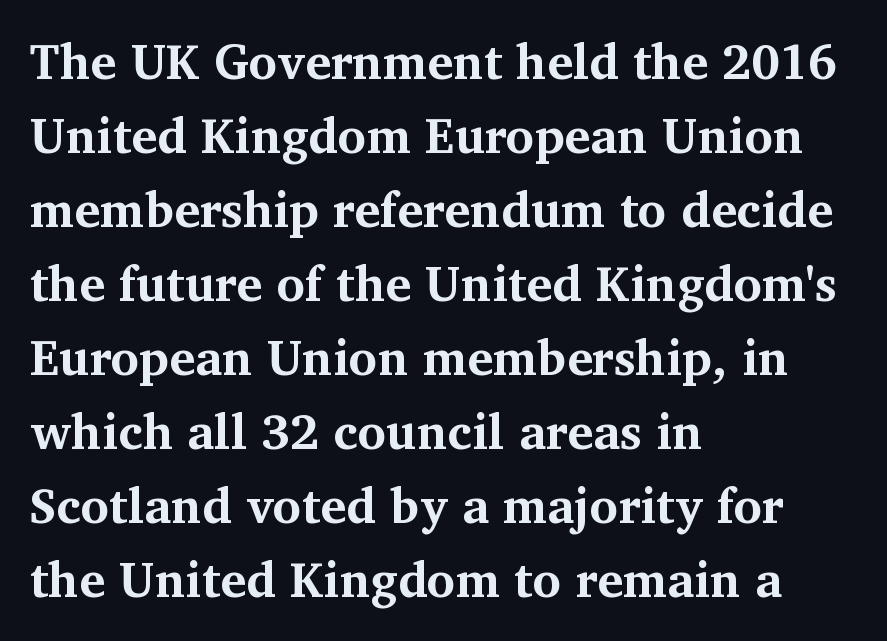
The image shows 49 px bold serif type, upright; set left-aligned, normal line spacing (1.51x), normal letter spacing, not underlined; medium stroke contrast and a medium x-height.
